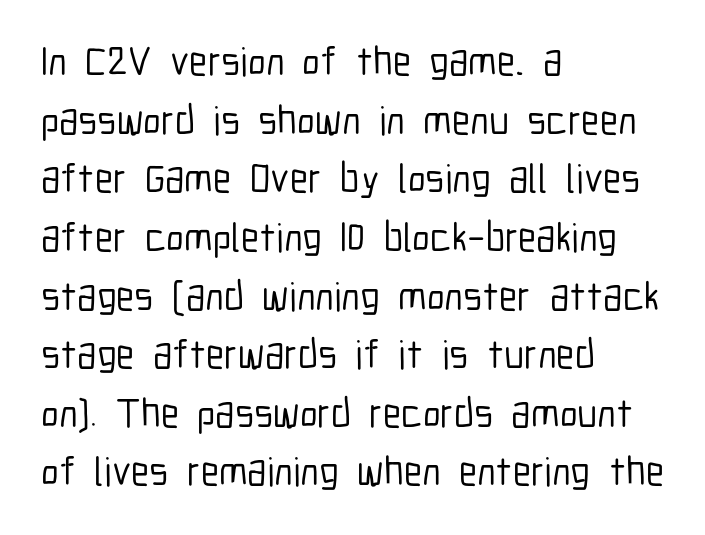
The image shows 41 px condensed sans-serif type, upright; set left-aligned, normal line spacing (1.43x), normal letter spacing, not underlined; low stroke contrast and a medium x-height.
